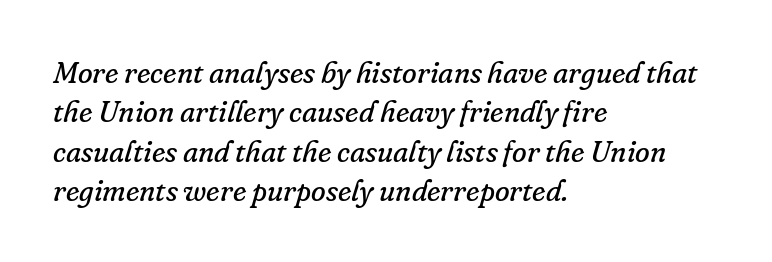
Q: Is the text bold? A: No.
Q: Is the text italic (slanted)? A: Yes, it leans right by about 16 degrees.
Q: Is the typeface a serif or a sans-serif typeface? A: Serif.
Q: Is the text underlined? A: No.
Q: How is the paragraph aligned? A: Left-aligned.
Q: Is the spacing between letters normal or unusually wide? A: Normal.
Q: Is the spacing between lines tight, normal or loose? A: Normal.
Q: Width (condensed, normal, or wide)? A: Normal.
Q: Stroke contrast? A: Low.
Q: x-height? A: Small.
Q: Monospaced? A: No.
